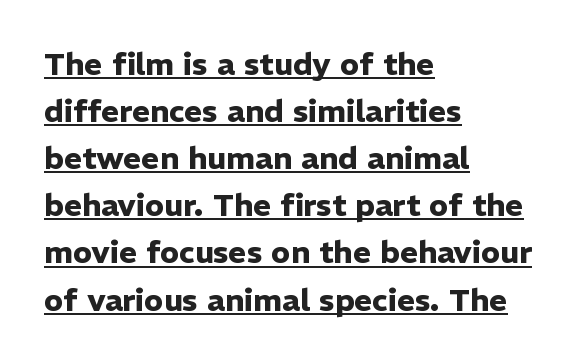
Q: Is the text bold? A: Yes.
Q: Is the text italic (slanted)? A: No, it is upright.
Q: Is the typeface a serif or a sans-serif typeface? A: Sans-serif.
Q: Is the text underlined? A: Yes.
Q: How is the paragraph aligned? A: Left-aligned.
Q: Is the spacing between letters normal or unusually wide? A: Normal.
Q: Is the spacing between lines tight, normal or loose? A: Normal.
Q: Width (condensed, normal, or wide)? A: Normal.
Q: Stroke contrast? A: Low.
Q: x-height? A: Medium.
Q: Monospaced? A: No.
